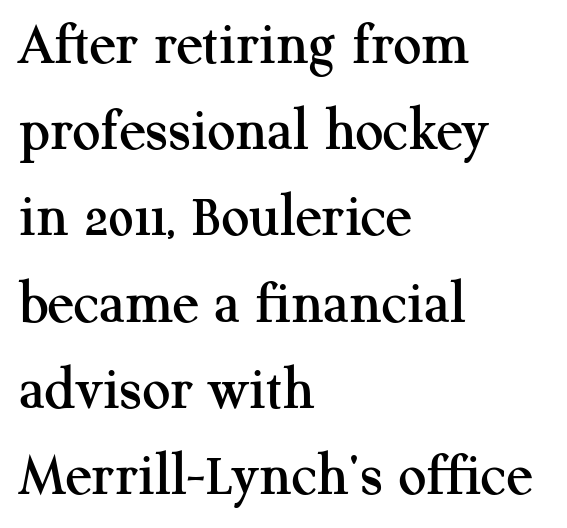
Nope, not italic — everything's standing straight. Decoration check: the copy has no underline. Each line starts at the same left margin while the right side varies. Note the varied advance widths — an 'i' is clearly narrower than an 'm'. Type style note: has serifs.
